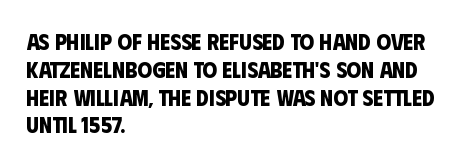
Q: Is the text bold? A: Yes.
Q: Is the text underlined? A: No.
Q: How is the paragraph aligned? A: Left-aligned.
Q: Is the spacing between letters normal or unusually wide? A: Normal.
